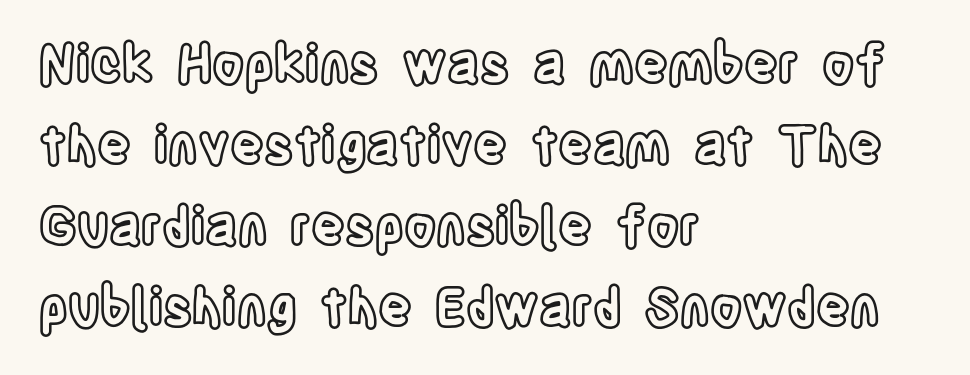
The font's upright variant was chosen for this text. Descenders hang freely into open space. Summary of vertical rhythm: regular, with standard interline spacing. The passage shown is typed in a proportional face where columns would drift.
